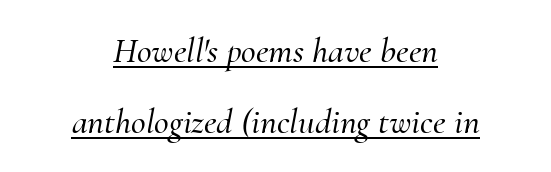
The image shows 36 px serif type, italic (leaning right); set centered, loose line spacing (1.97x), normal letter spacing, underlined; medium stroke contrast and a small x-height.
